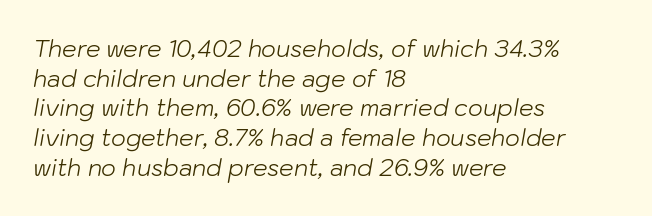
{"italic": "yes", "lean": "right", "slant_degrees": 10, "bold": "no", "underline": "no", "align": "left", "line_spacing": "normal", "line_spacing_ratio": 1.29, "letter_spacing": "normal", "letter_spacing_em": 0.0, "glyph_px": 23}
